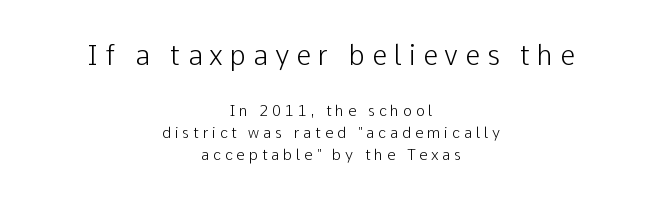
Q: Is the text bold? A: No.
Q: Is the text italic (slanted)? A: No, it is upright.
Q: Is the text underlined? A: No.
Q: How is the paragraph aligned? A: Centered.
Q: Is the spacing between letters normal or unusually wide? A: Unusually wide.
Q: Is the spacing between lines tight, normal or loose? A: Normal.
Q: Which block of text is set in a larger size, the first (top) or the second (bottom)? A: The first (top) one.
